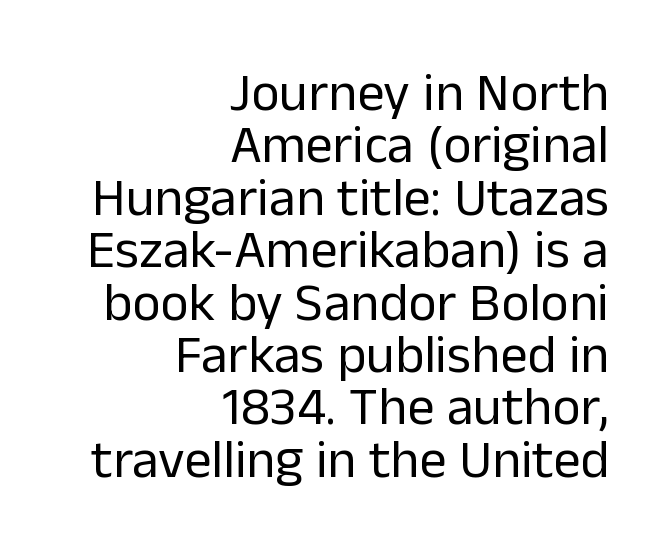
The image shows 54 px regular-weight sans-serif type, upright; set right-aligned, tight line spacing (0.97x), normal letter spacing, not underlined; low stroke contrast and a medium x-height.
